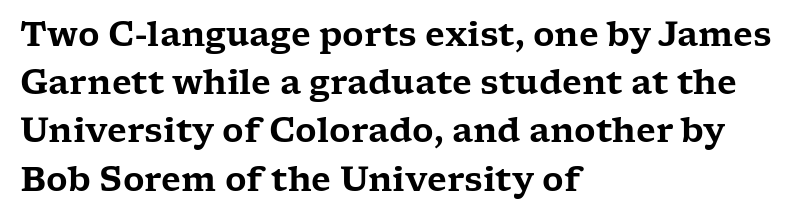
{"serif": "yes", "italic": "no", "width": "wide", "stroke_contrast": "low", "x_height": "medium", "monospaced": "no", "underline": "no", "align": "left", "line_spacing": "normal", "line_spacing_ratio": 1.46, "letter_spacing": "normal", "letter_spacing_em": 0.0, "glyph_px": 33}
